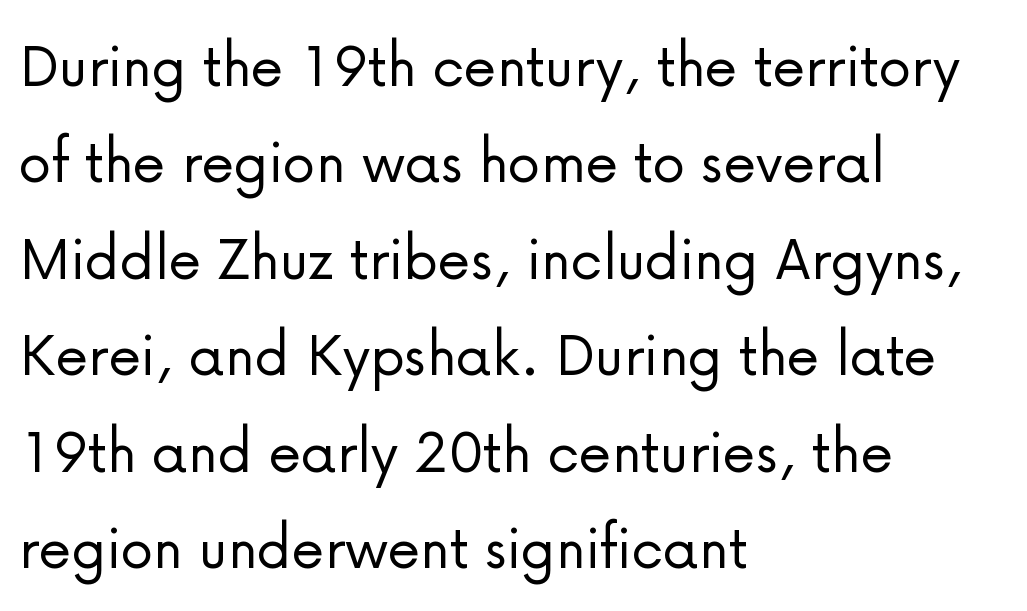
The image shows 67 px light sans-serif type, upright; set left-aligned, normal line spacing (1.44x), normal letter spacing, not underlined; low stroke contrast and a medium x-height.
